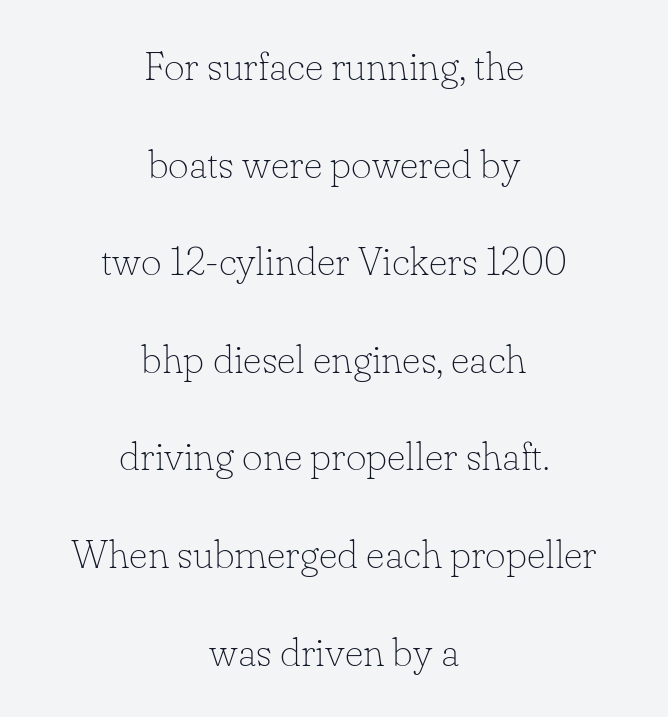
This sample has the flowing, uneven cadence of proportional lettering. The specimen omits any rule beneath the text block's lines. This sample uses a serif face. Rendered with straight, roman letterforms. Letters have the restrained weight of plain body copy at most. The whitespace from short lines is split evenly between both sides.
